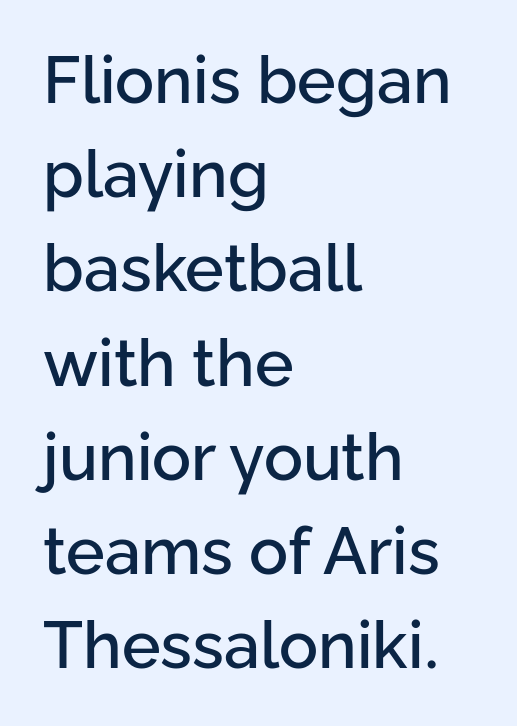
No word sits above an underline. The typeface chosen for these lines omits serifs. Italic? Not at all — the glyphs are vertical. These lines are rendered in a variable-pitch font. The lines are quadded left.
